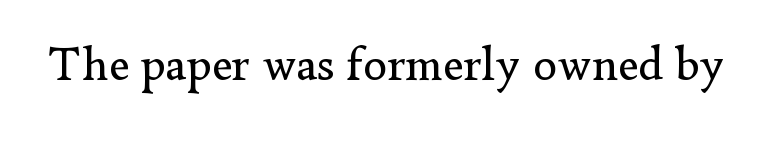
The image shows 48 px regular-weight serif type, upright; set normal letter spacing, not underlined; low stroke contrast and a small x-height.
